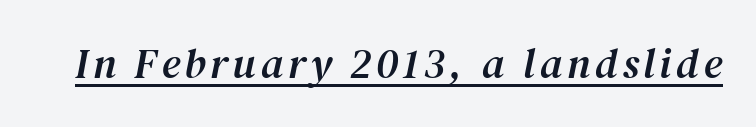
Q: Is the text italic (slanted)? A: Yes, it leans right by about 12 degrees.
Q: Is the typeface a serif or a sans-serif typeface? A: Serif.
Q: Is the text underlined? A: Yes.
Q: Width (condensed, normal, or wide)? A: Normal.
Q: Stroke contrast? A: Medium.
Q: x-height? A: Medium.
Q: Monospaced? A: No.
